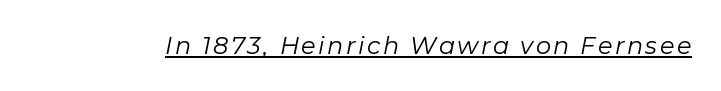
Each line of the rendering has a horizontal stroke beneath the glyphs. The face used here has a pronounced slope to its letters. Unbolded letterforms with no extra heft.
